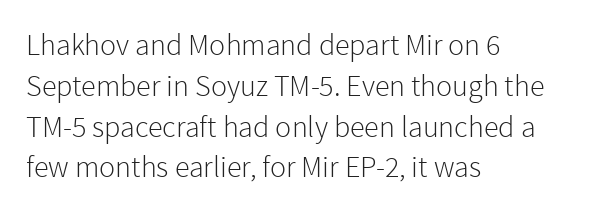
The image shows 30 px light sans-serif type, upright; set left-aligned, normal line spacing (1.36x), normal letter spacing, not underlined; low stroke contrast and a medium x-height.
